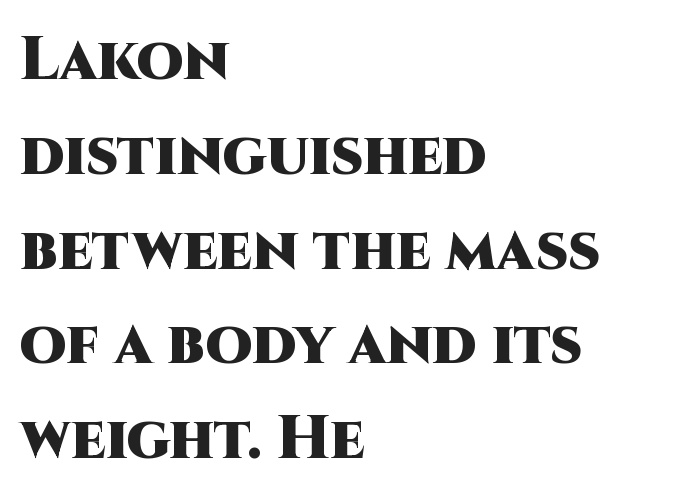
The image shows 60 px heavy sans-serif type, upright; set left-aligned, normal line spacing (1.58x), normal letter spacing, not underlined; high stroke contrast and a large x-height.
